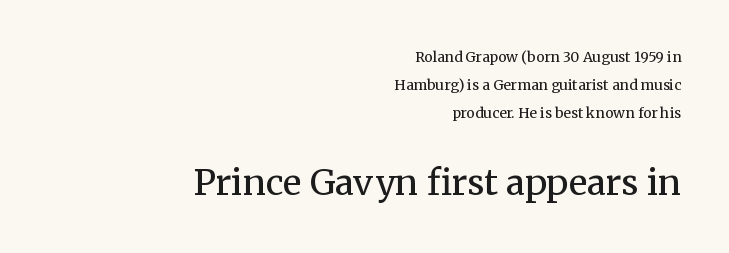
Q: Is the text bold? A: No.
Q: Is the text italic (slanted)? A: No, it is upright.
Q: Is the typeface a serif or a sans-serif typeface? A: Serif.
Q: Is the text underlined? A: No.
Q: How is the paragraph aligned? A: Right-aligned.
Q: Is the spacing between letters normal or unusually wide? A: Normal.
Q: Is the spacing between lines tight, normal or loose? A: Loose.
Q: Which block of text is set in a larger size, the first (top) or the second (bottom)? A: The second (bottom) one.
Q: Width (condensed, normal, or wide)? A: Normal.
Q: Stroke contrast? A: Medium.
Q: x-height? A: Medium.
Q: Monospaced? A: No.
